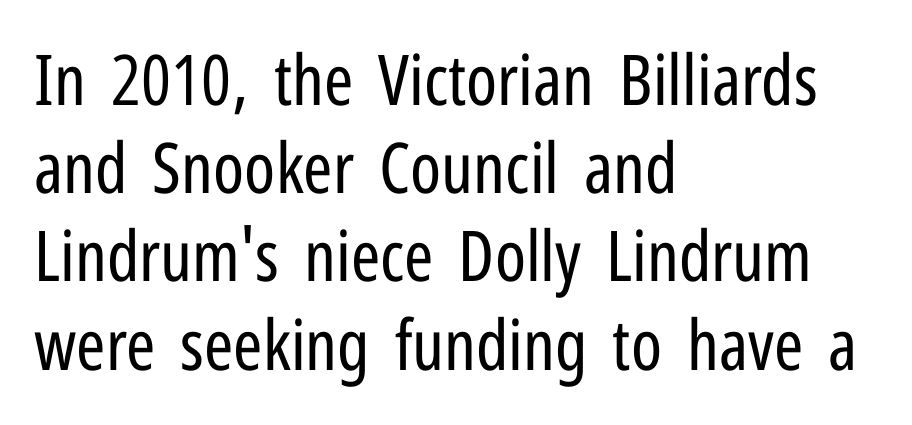
{"serif": "no", "italic": "no", "bold": "no", "weight": "regular", "width": "condensed", "stroke_contrast": "low", "x_height": "medium", "monospaced": "no", "underline": "no", "align": "left", "line_spacing": "normal", "line_spacing_ratio": 1.26, "letter_spacing": "normal", "letter_spacing_em": 0.0, "glyph_px": 70}
